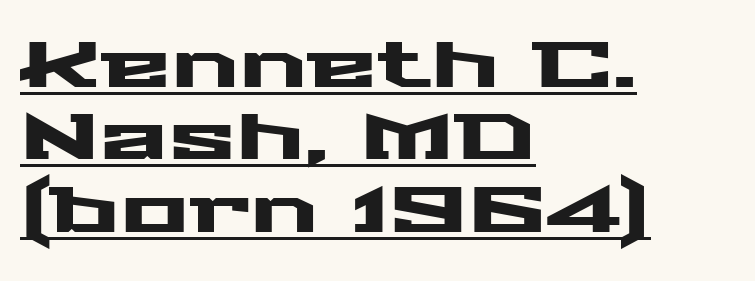
Q: Is the text italic (slanted)? A: No, it is upright.
Q: Is the typeface a serif or a sans-serif typeface? A: Sans-serif.
Q: Is the text underlined? A: Yes.
Q: How is the paragraph aligned? A: Left-aligned.
Q: Is the spacing between letters normal or unusually wide? A: Normal.
Q: Is the spacing between lines tight, normal or loose? A: Tight.
Q: Width (condensed, normal, or wide)? A: Wide.
Q: Stroke contrast? A: Medium.
Q: x-height? A: Medium.
Q: Monospaced? A: No.
